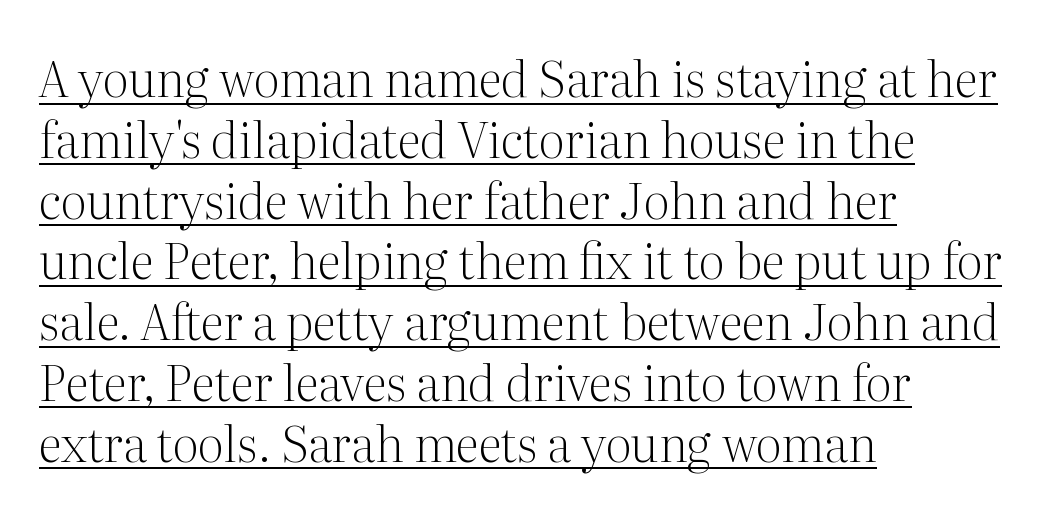
The image shows 49 px light serif type, upright; set left-aligned, line spacing 1.24x, normal letter spacing, underlined; medium stroke contrast and a medium x-height.
